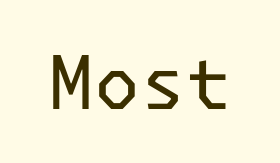
Q: Is the text bold? A: No.
Q: Is the text italic (slanted)? A: No, it is upright.
Q: Is the typeface a serif or a sans-serif typeface? A: Sans-serif.
Q: Is the text underlined? A: No.
Q: Is the spacing between letters normal or unusually wide? A: Normal.
Q: Width (condensed, normal, or wide)? A: Normal.
Q: Stroke contrast? A: Low.
Q: x-height? A: Medium.
